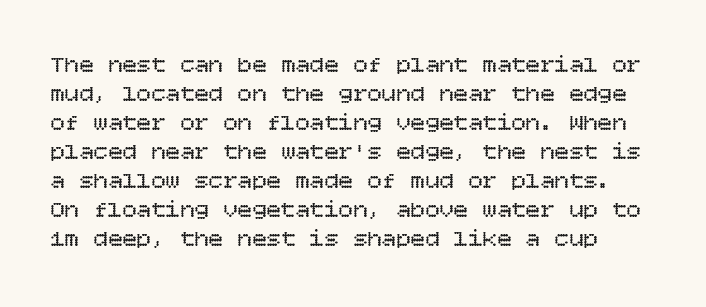
The image shows 24 px text type, upright; set line spacing 1.21x, normal letter spacing, not underlined.
